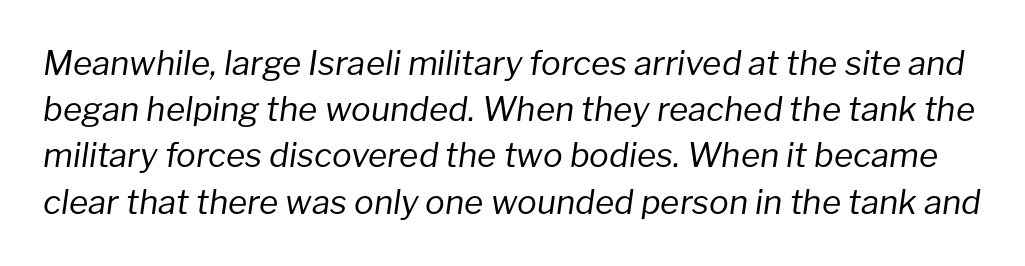
The image shows 33 px regular-weight type, italic (leaning right); set normal line spacing (1.4x), normal letter spacing, not underlined; low stroke contrast and a medium x-height.
